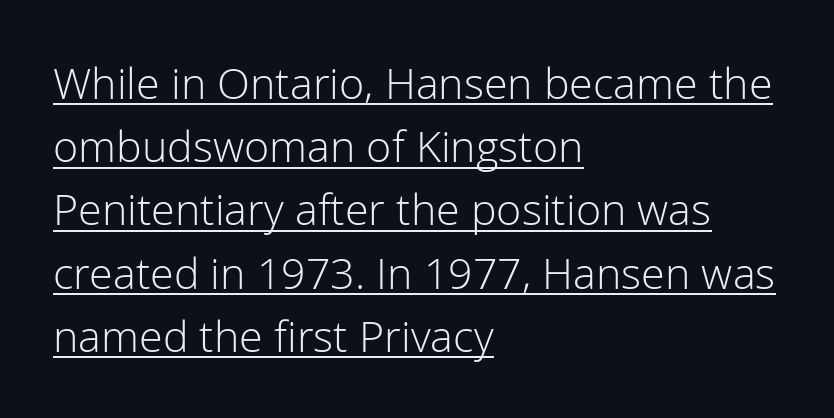
The font family rendered here belongs to the sans-serif group. Each line starts at the same left margin while the right side varies. It's the straight-up-and-down kind of type. Glyph-to-glyph distance matches everyday printed text. Quick note: interline space is typical. Each stroke keeps to a modest, everyday thickness or less.
